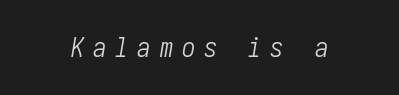
Heft: none added — not bold. Lines of text with bare space underneath. The rendering applies a slant to the glyphs. Short note: letters widely spaced.
